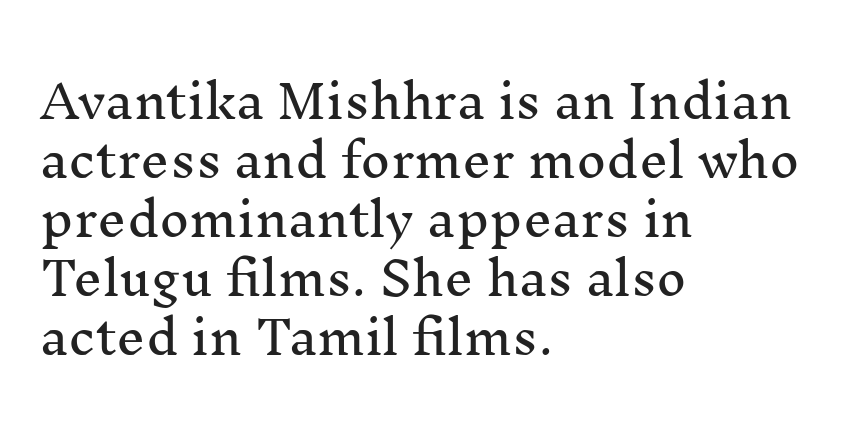
{"serif": "yes", "italic": "no", "width": "normal", "stroke_contrast": "medium", "x_height": "medium", "monospaced": "no", "underline": "no", "align": "left", "line_spacing": "normal", "line_spacing_ratio": 1.28, "letter_spacing": "normal", "letter_spacing_em": 0.0, "glyph_px": 46}
